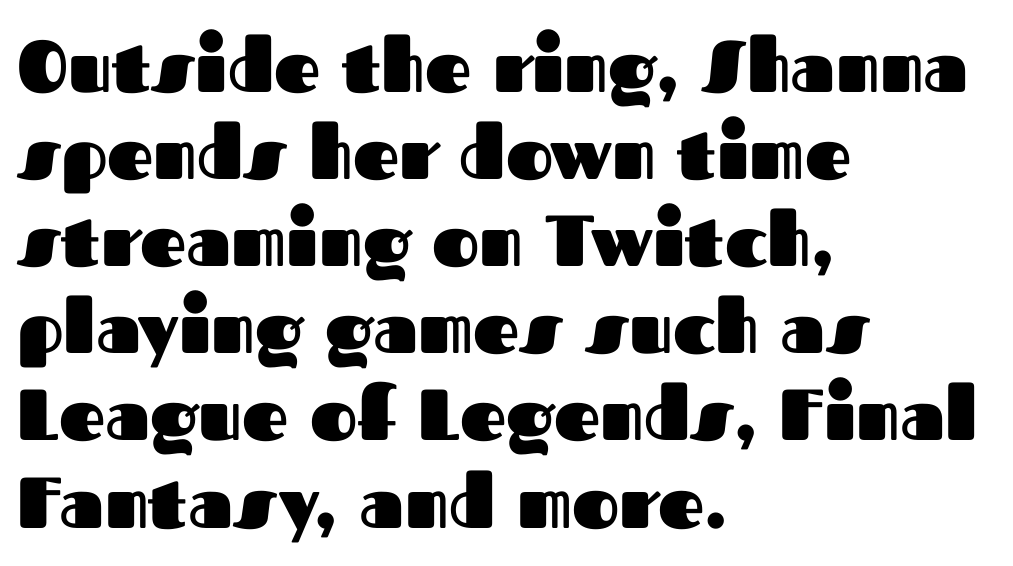
The image shows 72 px heavy sans-serif type, upright; set left-aligned, line spacing 1.21x, normal letter spacing, not underlined; medium stroke contrast and a medium x-height.
